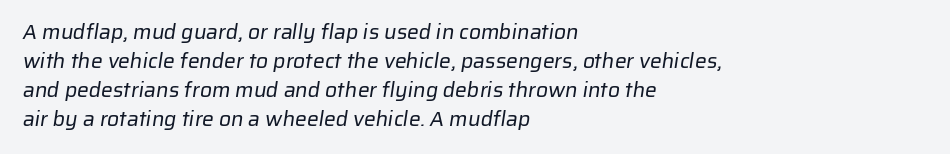
Q: Is the text bold? A: No.
Q: Is the text underlined? A: No.
Q: How is the paragraph aligned? A: Left-aligned.
Q: Is the spacing between letters normal or unusually wide? A: Normal.
Q: Is the spacing between lines tight, normal or loose? A: Normal.
